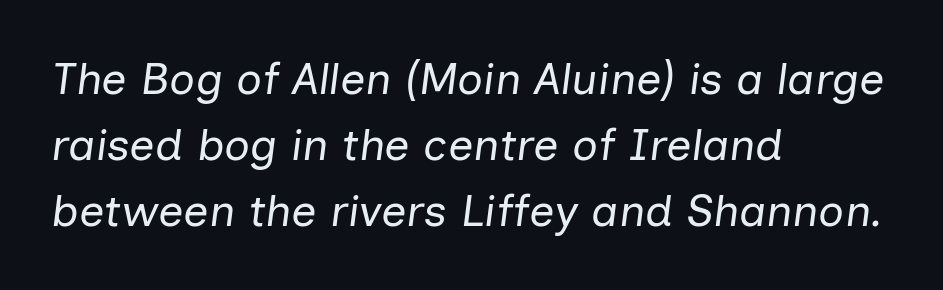
Q: Is the text bold? A: No.
Q: Is the text italic (slanted)? A: Yes, it leans right by about 7 degrees.
Q: Is the text underlined? A: No.
Q: How is the paragraph aligned? A: Left-aligned.
Q: Is the spacing between letters normal or unusually wide? A: Normal.
Q: Is the spacing between lines tight, normal or loose? A: Normal.
Q: Width (condensed, normal, or wide)? A: Normal.
Q: Stroke contrast? A: Low.
Q: x-height? A: Medium.
Q: Monospaced? A: No.
